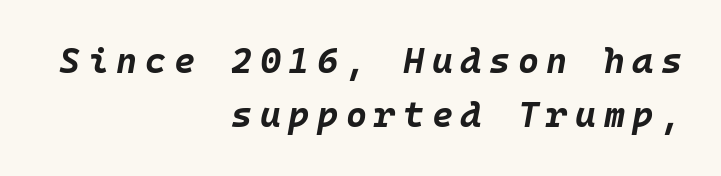
The image shows 36 px bold type, italic (leaning right), monospaced; set right-aligned, normal line spacing (1.51x), unusually wide letter spacing (+0.21 em), not underlined; low stroke contrast and a large x-height.
